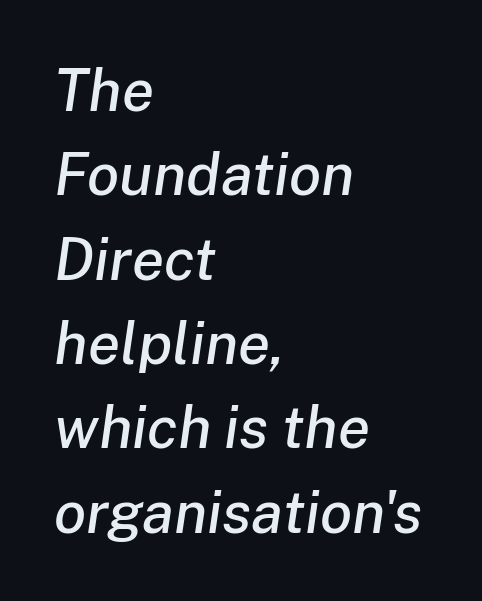
This sample has the flowing, uneven cadence of proportional lettering. If you drew a line through each stem, it would be angled. Descenders are the only things crossing below the line. Inter-character spacing is left at the font's built-in metrics. Interline gaps are of average width in this sample. The lines are quadded left.
